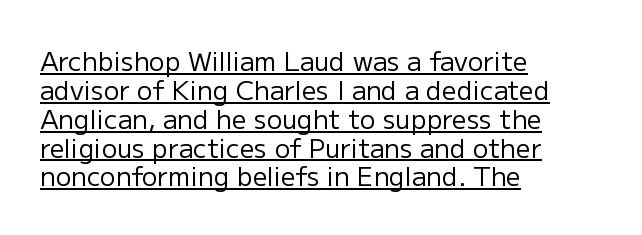
Q: Is the text bold? A: No.
Q: Is the text italic (slanted)? A: No, it is upright.
Q: Is the text underlined? A: Yes.
Q: How is the paragraph aligned? A: Left-aligned.
Q: Is the spacing between letters normal or unusually wide? A: Normal.
Q: Is the spacing between lines tight, normal or loose? A: Tight.
